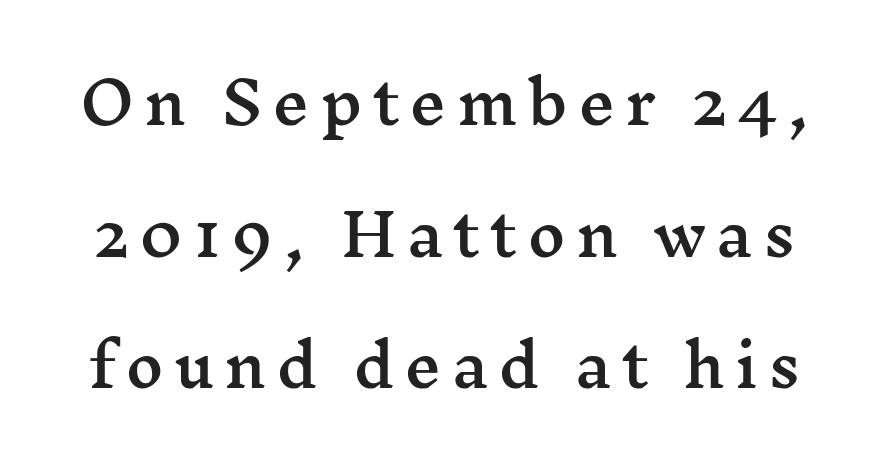
Every row of glyphs is offset so its center matches the block's center. Italic: no, the glyphs are upright roman. Think of a printed novel: that variable character pitch is what you see here. The designer dialed line spacing up above the default. Underlining? Definitely not there.
